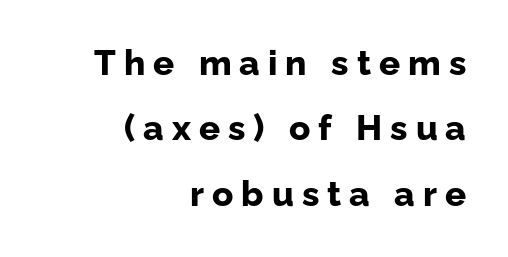
Caption: bold face, heavy strokes. Italic? Not at all — the glyphs are vertical. Are there feet on the stems? There aren't — it's a sans. Clear beneath every line of the passage. Casual observation: everything's shoved over to the right.
